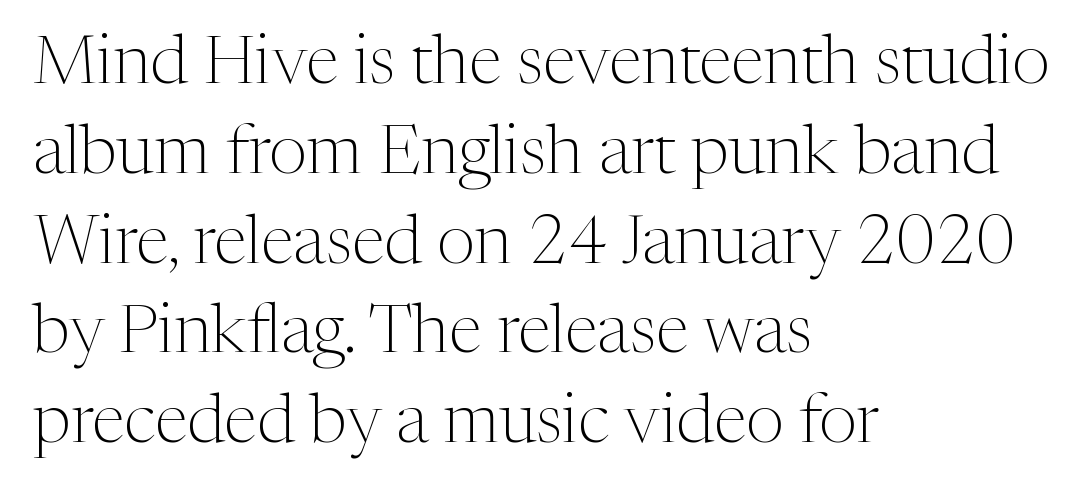
Letters rest on an invisible, unmarked baseline. This reads as an unemphasized weight, regular at the heaviest. Spacing verdict: proportional, widths tailored to each character. A typesetter would mark this as roman, not italic. One glance says typical: line gaps are just what's usual. Tracking here is standard; glyphs follow each other at the usual distance.
